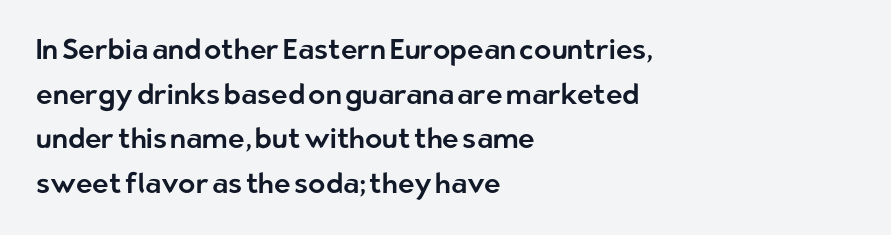
The passage shown is typed in a proportional face where columns would drift. The letters sit at their default tracking, neither squeezed nor spread. This is roman type, the default non-slanted kind. Every row of glyphs begins at an identical x-position on the left.
